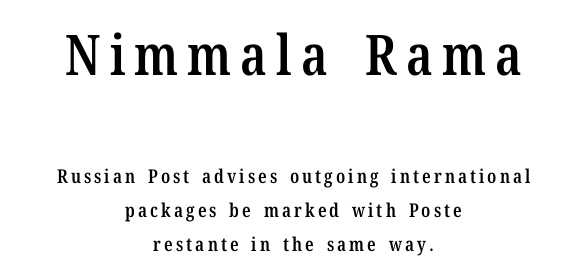
{"serif": "yes", "italic": "no", "bold": "semi", "weight": "semibold", "width": "condensed", "stroke_contrast": "low", "x_height": "medium", "monospaced": "no", "underline": "no", "align": "center", "line_spacing_ratio": 1.79, "larger_block": "first", "size_ratio": 2.95, "glyph_px": 56}
